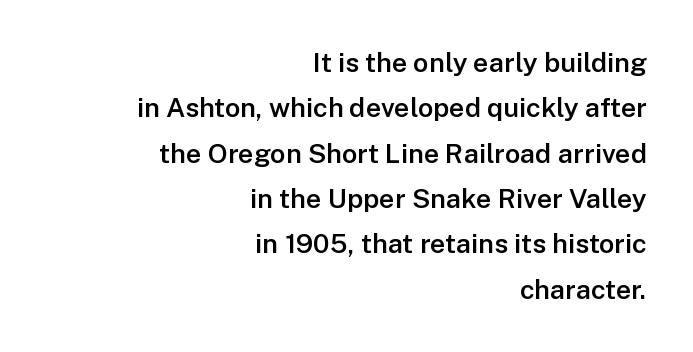
The leading is moderate, giving the passage an even texture. If you drew a line through each stem, it would be perfectly vertical. Has an underline been added? It has not. Heft: intermediate — a semibold.
